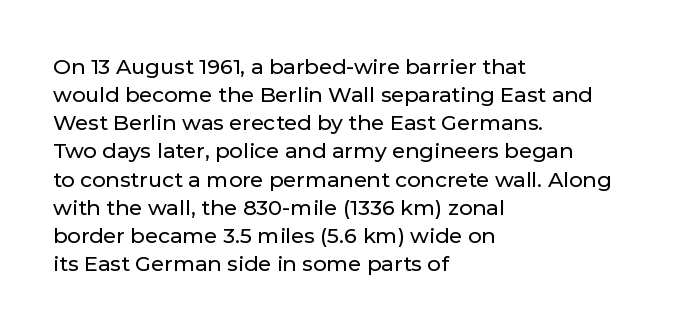
The image shows 21 px text type, upright; set left-aligned, normal line spacing (1.34x), normal letter spacing, not underlined.
